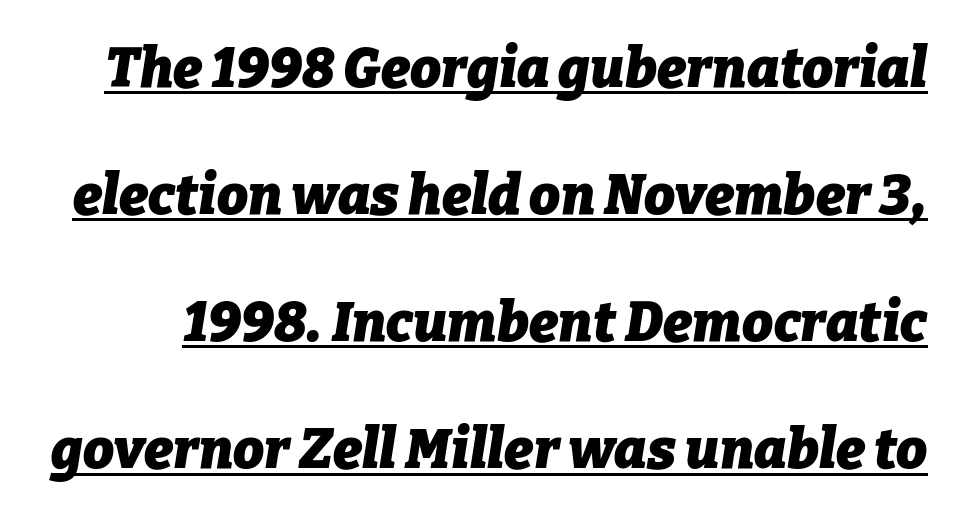
Italic? Definitely — the glyphs are oblique. Short note: letters normally spaced. A typesetter would call this proportional, since set widths differ per character. Quick note: underline on. These words are printed bold, with thick strokes throughout.
